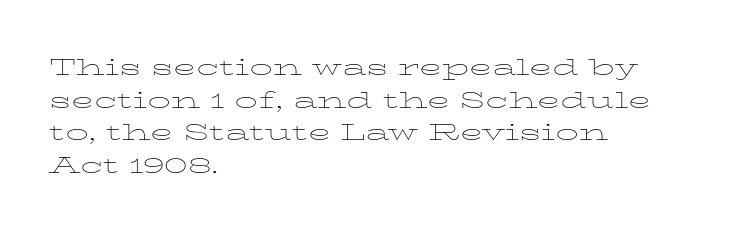
Characters follow at the spacing the type designer built in. The letterforms sit at book weight or below. Rendered with straight, roman letterforms. The rows are spaced the way most documents space them. The strip under each line holds only bare page.
